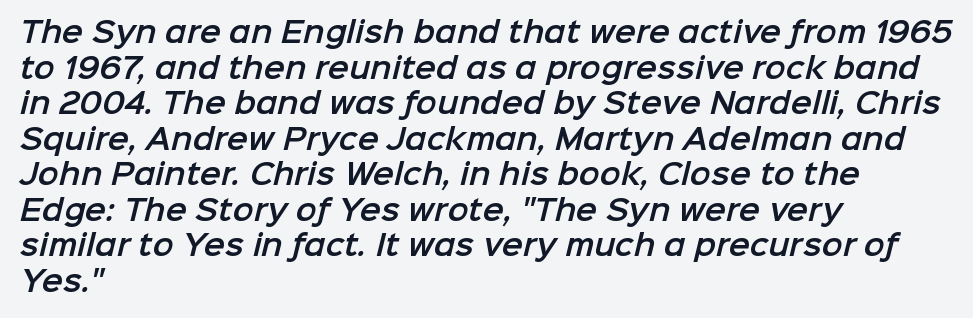
The image shows 28 px sans-serif type; set left-aligned, normal line spacing (1.27x), normal letter spacing, not underlined; low stroke contrast and a medium x-height.
